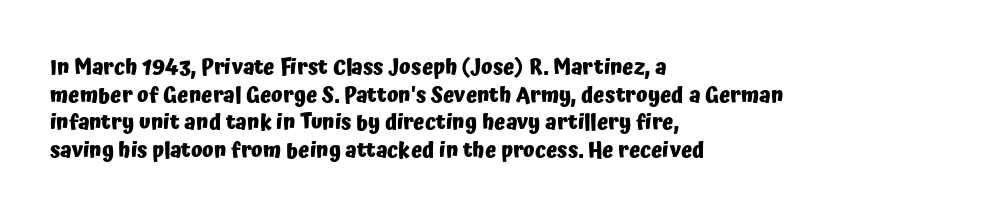
Normally led — the rows are evenly, conventionally spaced. Caption: standard tracking, unaltered. Check the space under the baseline: it is left empty. This sample is left-justified, so line endings fall wherever the words run out. These lines were composed using upright roman letters.
